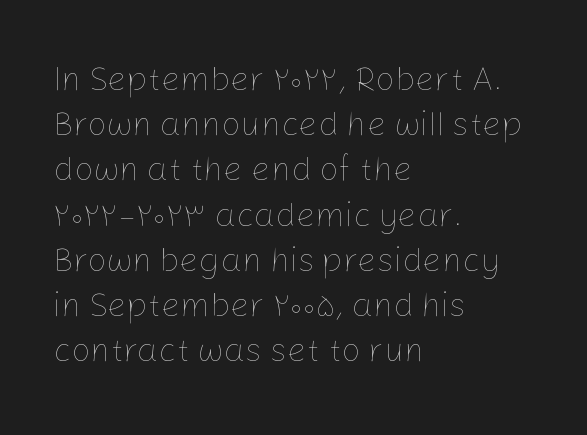
The image shows 34 px thin type, upright; set left-aligned, normal line spacing (1.33x), normal letter spacing, not underlined; low stroke contrast and a medium x-height.
